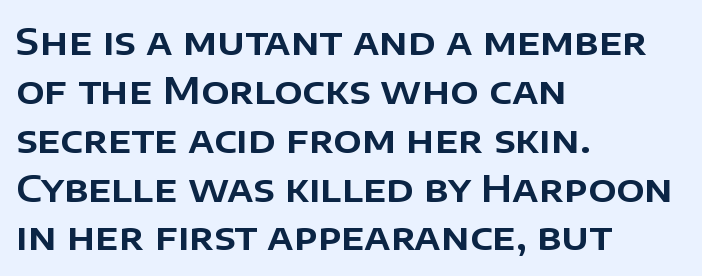
Note the varied advance widths — an 'i' is clearly narrower than an 'm'. Students, observe: this is what conventionally led text looks like. This rendering employs a face without finishing strokes, i.e., a sans-serif. Caption: multi-line text, flush left, ragged right. Beneath every word, the page is bare. You can tell it's not italic because the verticals are truly vertical.
